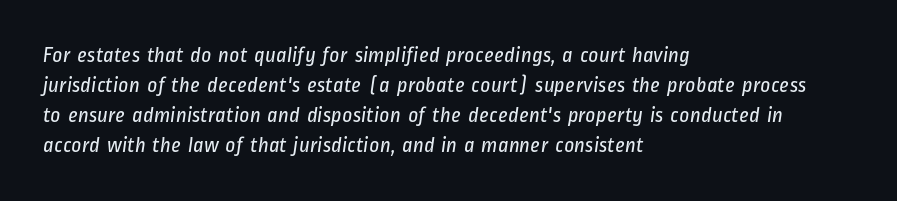
Observe the ordinary spacing: letters are neighbours, not strangers. Reading down the block, your eye returns to a fixed left position each line. Summary of weight: not heavy and not bold. Clear beneath every line of the passage. A normal amount of white space separates one row of letters from the next.
